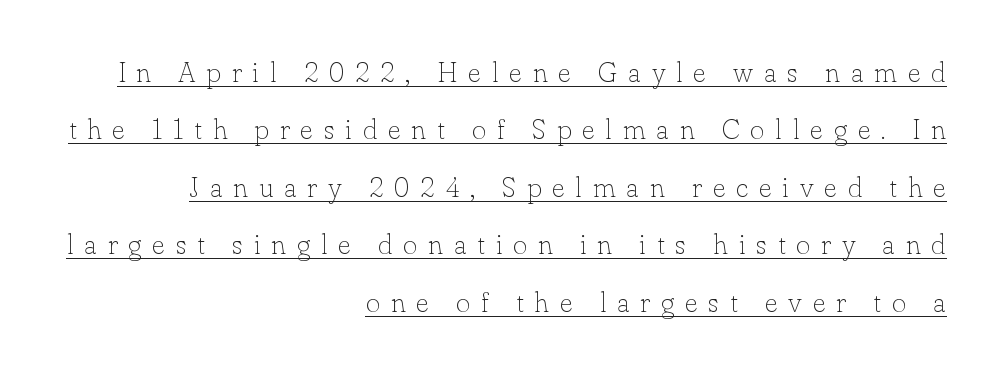
Q: Is the text bold? A: No.
Q: Is the text italic (slanted)? A: No, it is upright.
Q: Is the typeface a serif or a sans-serif typeface? A: Serif.
Q: Is the text underlined? A: Yes.
Q: How is the paragraph aligned? A: Right-aligned.
Q: Is the spacing between letters normal or unusually wide? A: Unusually wide.
Q: Is the spacing between lines tight, normal or loose? A: Loose.
Q: Width (condensed, normal, or wide)? A: Normal.
Q: Stroke contrast? A: Low.
Q: x-height? A: Small.
Q: Monospaced? A: No.
